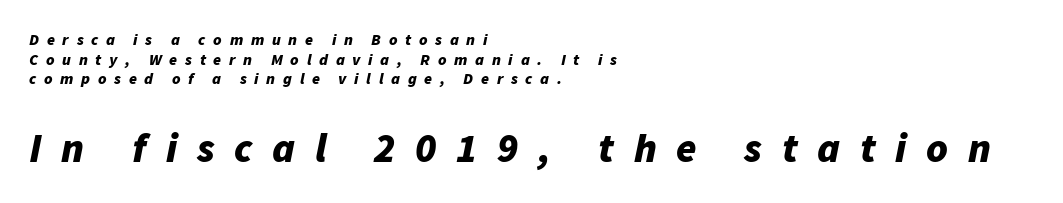
Q: Is the text bold? A: Yes.
Q: Is the text italic (slanted)? A: Yes, it leans right by about 11 degrees.
Q: Is the text underlined? A: No.
Q: How is the paragraph aligned? A: Left-aligned.
Q: Is the spacing between letters normal or unusually wide? A: Unusually wide.
Q: Which block of text is set in a larger size, the first (top) or the second (bottom)? A: The second (bottom) one.
Q: Width (condensed, normal, or wide)? A: Normal.
Q: Stroke contrast? A: Low.
Q: x-height? A: Medium.
Q: Monospaced? A: No.
